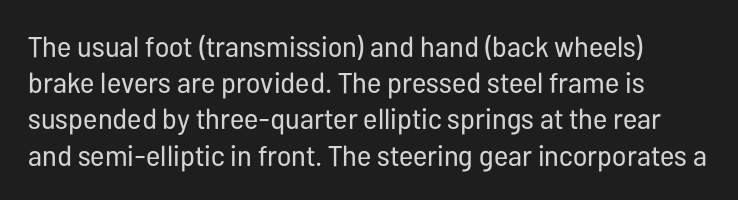
{"serif": "no", "italic": "no", "bold": "no", "weight": "regular", "width": "condensed", "stroke_contrast": "low", "x_height": "medium", "monospaced": "no", "underline": "no", "line_spacing": "normal", "line_spacing_ratio": 1.25, "letter_spacing": "normal", "letter_spacing_em": 0.0, "glyph_px": 29}
